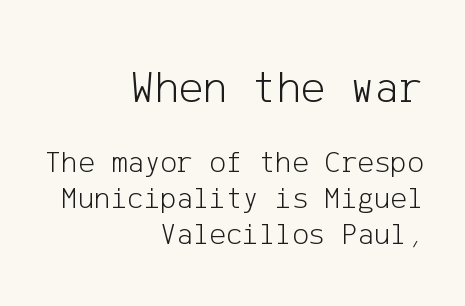
{"serif": "no", "italic": "no", "bold": "no", "weight": "light", "width": "normal", "stroke_contrast": "low", "x_height": "medium", "underline": "no", "align": "right", "line_spacing_ratio": 1.16, "letter_spacing": "normal", "letter_spacing_em": 0.0, "larger_block": "first", "size_ratio": 1.48, "glyph_px": 46}
